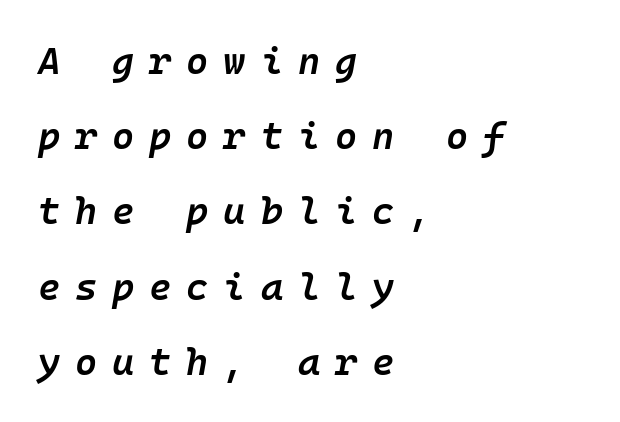
{"italic": "yes", "lean": "right", "slant_degrees": 10, "bold": "semi", "weight": "semibold", "width": "normal", "stroke_contrast": "low", "x_height": "medium", "underline": "no", "align": "left", "line_spacing": "loose", "line_spacing_ratio": 1.98, "letter_spacing": "wide", "letter_spacing_em": 0.39, "glyph_px": 38}
